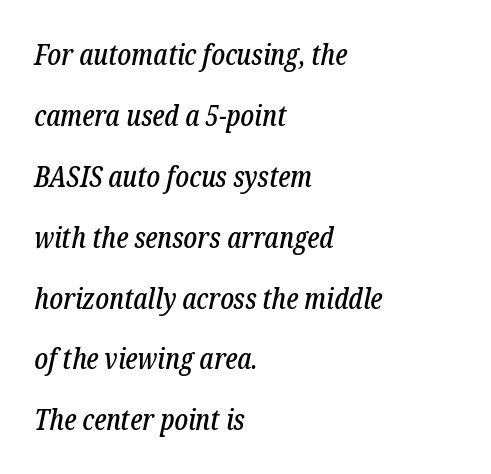
Check under the words: just untouched page. The passage shown leans; its letterforms are oblique. The vertical gap from one line to the next is large. If you drew a ruler down the left edge, every line would touch it.
